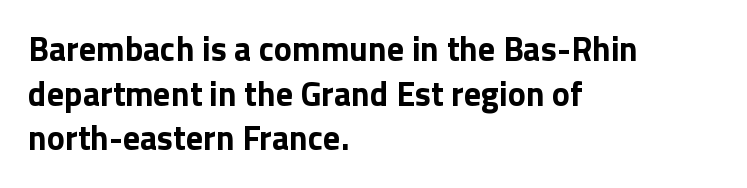
Q: Is the text bold? A: Yes.
Q: Is the text italic (slanted)? A: No, it is upright.
Q: Is the typeface a serif or a sans-serif typeface? A: Sans-serif.
Q: Is the text underlined? A: No.
Q: How is the paragraph aligned? A: Left-aligned.
Q: Is the spacing between letters normal or unusually wide? A: Normal.
Q: Is the spacing between lines tight, normal or loose? A: Normal.
Q: Width (condensed, normal, or wide)? A: Normal.
Q: Stroke contrast? A: Low.
Q: x-height? A: Medium.
Q: Monospaced? A: No.
